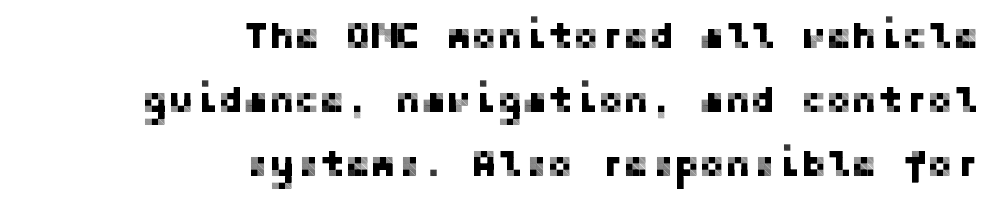
{"serif": "no", "italic": "no", "width": "normal", "stroke_contrast": "low", "x_height": "medium", "underline": "no", "align": "right", "line_spacing": "normal", "line_spacing_ratio": 1.69, "letter_spacing": "normal", "letter_spacing_em": 0.0, "glyph_px": 38}
